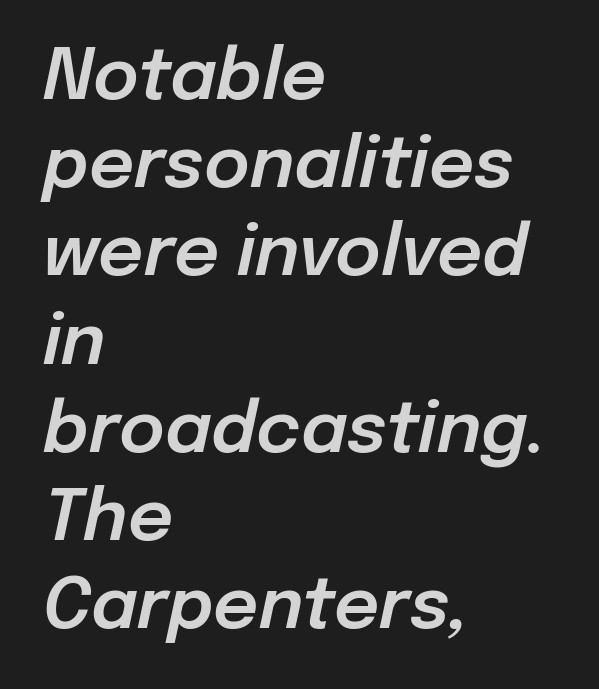
{"italic": "yes", "lean": "right", "slant_degrees": 12, "width": "normal", "stroke_contrast": "low", "x_height": "medium", "monospaced": "no", "underline": "no", "align": "left", "line_spacing": "normal", "line_spacing_ratio": 1.26, "letter_spacing": "normal", "letter_spacing_em": 0.0, "glyph_px": 70}
